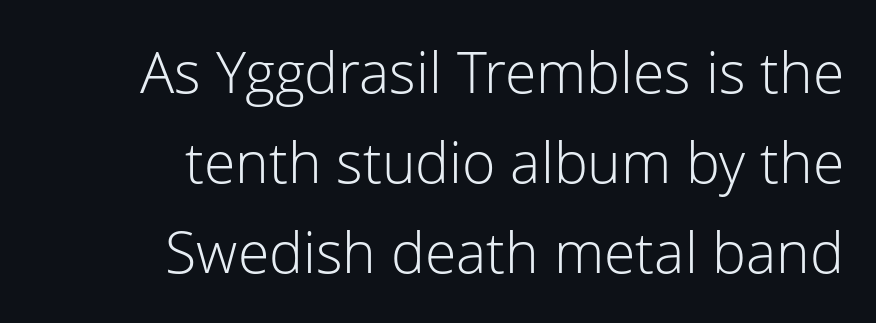
{"serif": "no", "italic": "no", "bold": "no", "weight": "light", "width": "normal", "stroke_contrast": "low", "x_height": "medium", "monospaced": "no", "underline": "no", "align": "right", "line_spacing": "normal", "line_spacing_ratio": 1.58, "letter_spacing": "normal", "letter_spacing_em": 0.0, "glyph_px": 57}
